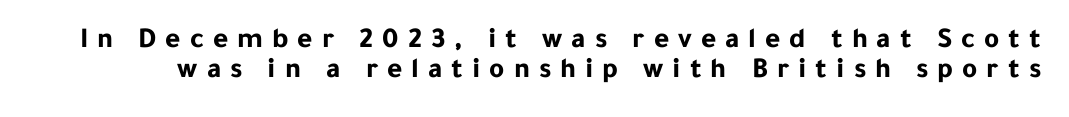
The image shows 29 px bold sans-serif type, upright; set tight line spacing (1.05x), unusually wide letter spacing (+0.31 em), not underlined; low stroke contrast and a medium x-height.
